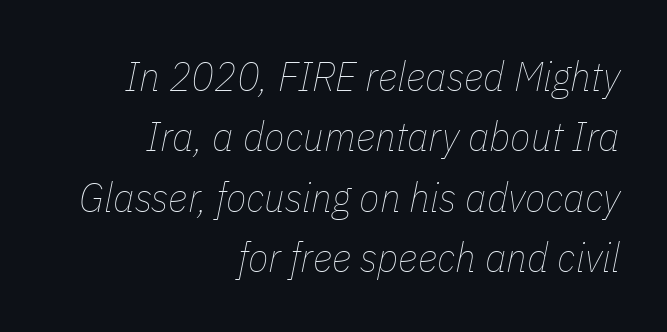
{"italic": "yes", "lean": "right", "slant_degrees": 11, "bold": "no", "weight": "thin", "width": "condensed", "stroke_contrast": "low", "x_height": "medium", "monospaced": "no", "underline": "no", "align": "right", "line_spacing": "normal", "line_spacing_ratio": 1.44, "letter_spacing": "normal", "letter_spacing_em": 0.0, "glyph_px": 42}
